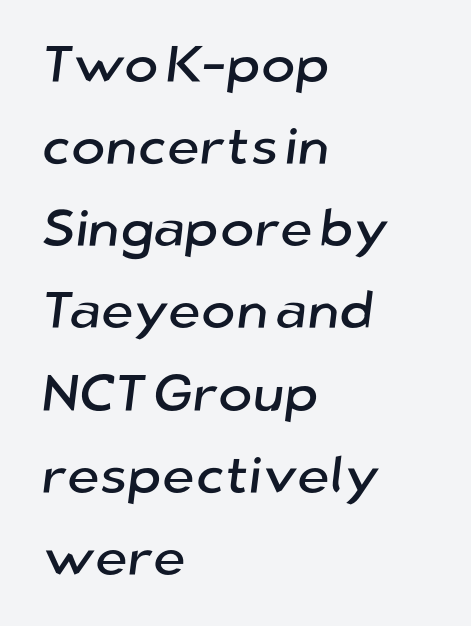
The image shows 52 px sans-serif type; set left-aligned, normal line spacing (1.58x), normal letter spacing, not underlined; low stroke contrast and a medium x-height.
